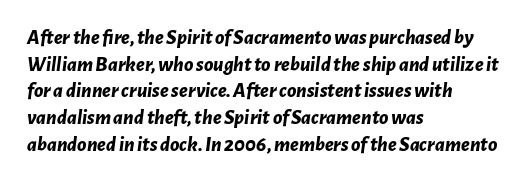
The image shows 21 px bold type, italic (leaning right); set left-aligned, normal line spacing (1.27x), normal letter spacing, not underlined.
